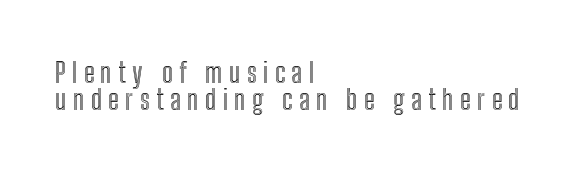
Q: Is the text italic (slanted)? A: No, it is upright.
Q: Is the text underlined? A: No.
Q: How is the paragraph aligned? A: Left-aligned.
Q: Is the spacing between letters normal or unusually wide? A: Unusually wide.
Q: Is the spacing between lines tight, normal or loose? A: Tight.
Q: Width (condensed, normal, or wide)? A: Condensed.
Q: x-height? A: Medium.
Q: Monospaced? A: No.
